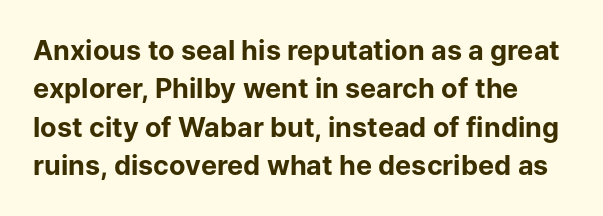
Q: Is the text bold? A: Yes.
Q: Is the text italic (slanted)? A: No, it is upright.
Q: Is the text underlined? A: No.
Q: Is the spacing between letters normal or unusually wide? A: Normal.
Q: Is the spacing between lines tight, normal or loose? A: Normal.
